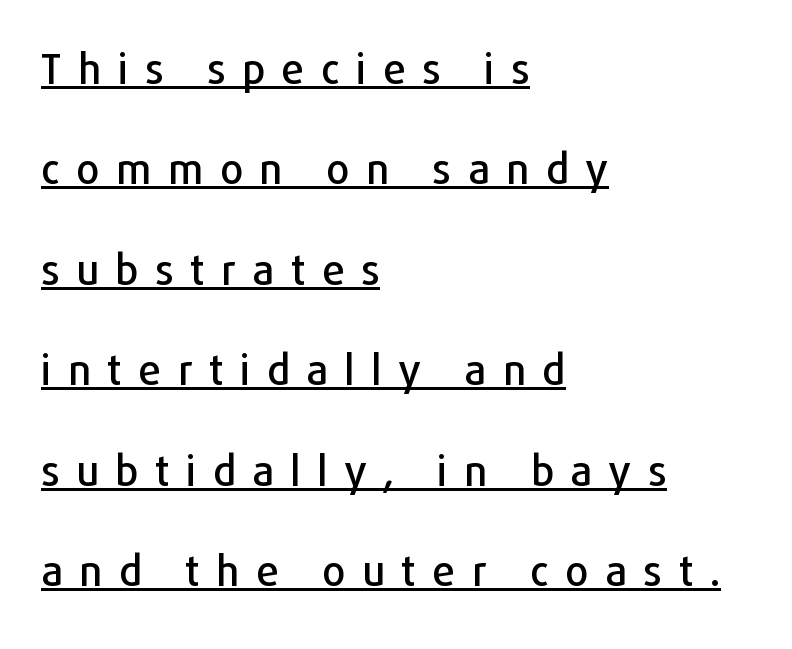
Does the copy run flush right? No — it runs flush left. Nope, no serifs anywhere on these letters. Underlined type. Is this a fixed-width face? No — the glyphs have proportional, varying widths. Vertical spacing — loose. The letters stand straight up with perfectly vertical stems.
